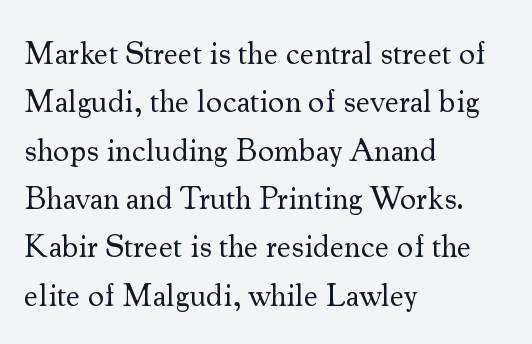
Q: Is the text bold? A: No.
Q: Is the text italic (slanted)? A: No, it is upright.
Q: Is the typeface a serif or a sans-serif typeface? A: Serif.
Q: Is the text underlined? A: No.
Q: How is the paragraph aligned? A: Left-aligned.
Q: Is the spacing between letters normal or unusually wide? A: Normal.
Q: Is the spacing between lines tight, normal or loose? A: Normal.
Q: Width (condensed, normal, or wide)? A: Normal.
Q: Stroke contrast? A: Medium.
Q: x-height? A: Small.
Q: Monospaced? A: No.
